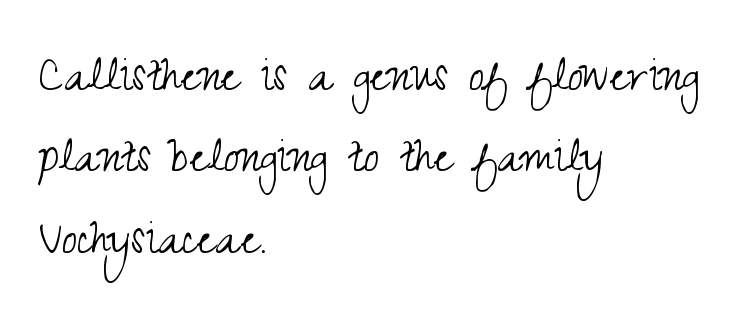
Nothing unusual about the tracking: characters are spaced as the font intends. Weight: not bold — regular or lighter. Rule under the text: the space is simply empty. Does the leading feel generous? No, just average. The rendering anchors every line to the left-hand side.
